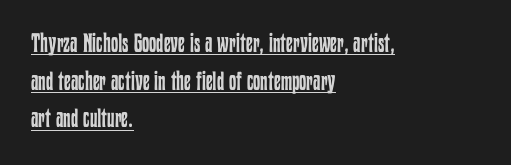
The image shows 26 px text type, upright; set left-aligned, normal line spacing (1.45x), normal letter spacing, underlined.
